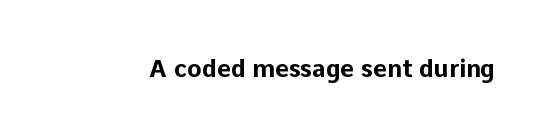
The image shows 24 px bold type, upright; set normal letter spacing, not underlined.
